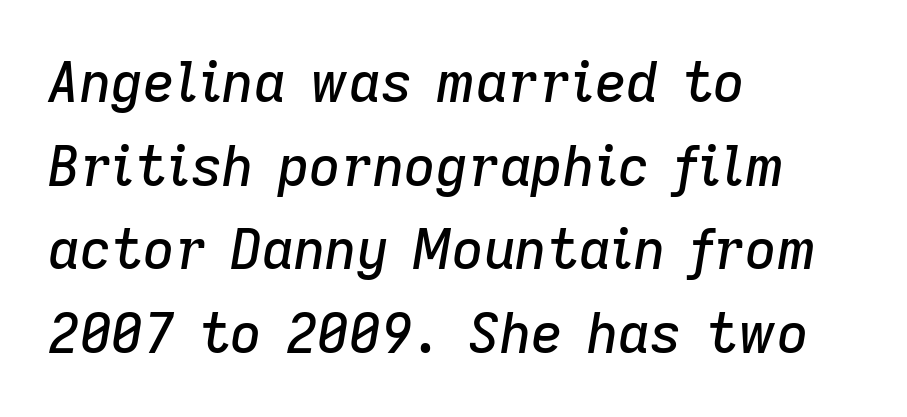
Q: Is the text italic (slanted)? A: Yes, it leans right by about 9 degrees.
Q: Is the text underlined? A: No.
Q: How is the paragraph aligned? A: Left-aligned.
Q: Is the spacing between letters normal or unusually wide? A: Normal.
Q: Is the spacing between lines tight, normal or loose? A: Normal.
Q: Width (condensed, normal, or wide)? A: Normal.
Q: Stroke contrast? A: Low.
Q: x-height? A: Medium.
Q: Monospaced? A: No.
